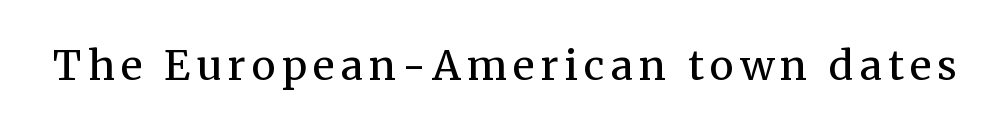
Q: Is the text bold? A: No.
Q: Is the text italic (slanted)? A: No, it is upright.
Q: Is the typeface a serif or a sans-serif typeface? A: Serif.
Q: Is the text underlined? A: No.
Q: Width (condensed, normal, or wide)? A: Normal.
Q: Stroke contrast? A: Medium.
Q: x-height? A: Medium.
Q: Monospaced? A: No.
